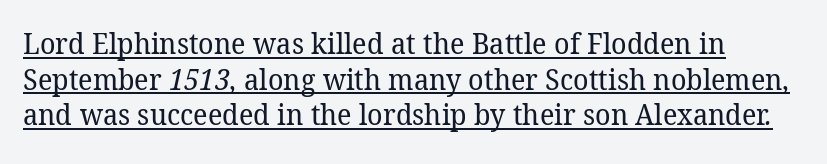
The image shows 29 px regular-weight serif type; set left-aligned, line spacing 1.23x, normal letter spacing, underlined; low stroke contrast and a medium x-height.
